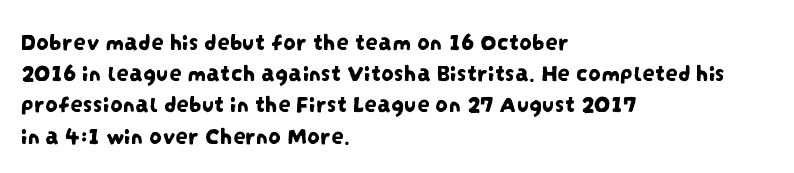
{"underline": "no", "align": "left", "line_spacing": "normal", "line_spacing_ratio": 1.25, "letter_spacing": "normal", "letter_spacing_em": 0.0, "glyph_px": 25}
